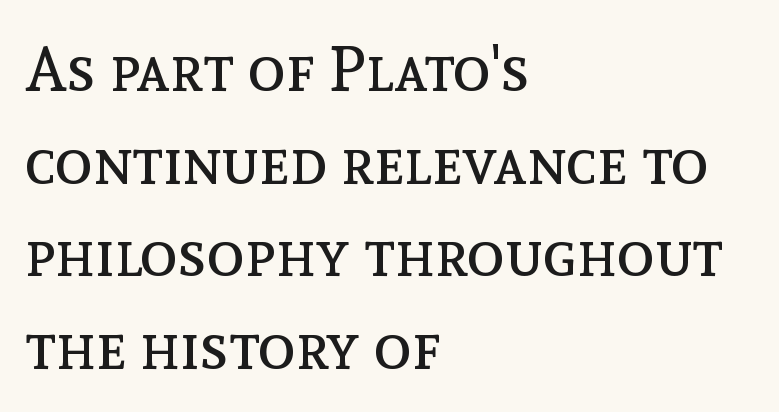
The image shows 63 px regular-weight type, upright; set left-aligned, normal line spacing (1.47x), normal letter spacing, not underlined; a medium x-height.
